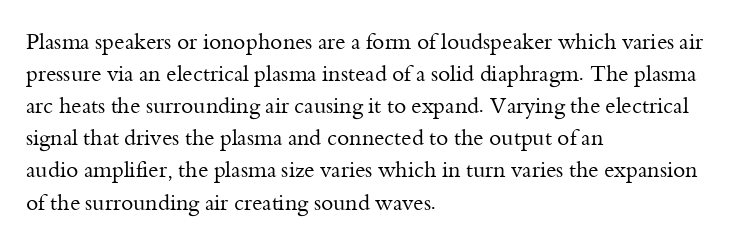
Q: Is the text bold? A: No.
Q: Is the text italic (slanted)? A: No, it is upright.
Q: Is the text underlined? A: No.
Q: How is the paragraph aligned? A: Left-aligned.
Q: Is the spacing between letters normal or unusually wide? A: Normal.
Q: Is the spacing between lines tight, normal or loose? A: Normal.
